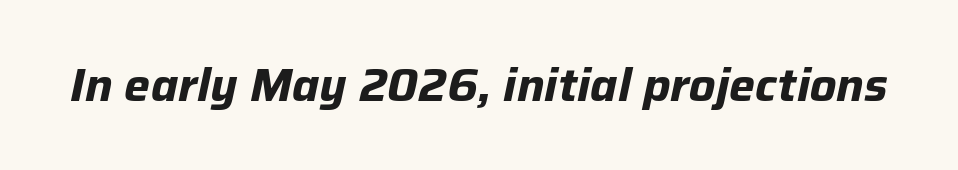
Q: Is the text bold? A: Yes.
Q: Is the text italic (slanted)? A: Yes, it leans right by about 12 degrees.
Q: Is the text underlined? A: No.
Q: Is the spacing between letters normal or unusually wide? A: Normal.
Q: Width (condensed, normal, or wide)? A: Normal.
Q: Stroke contrast? A: Low.
Q: x-height? A: Medium.
Q: Monospaced? A: No.
